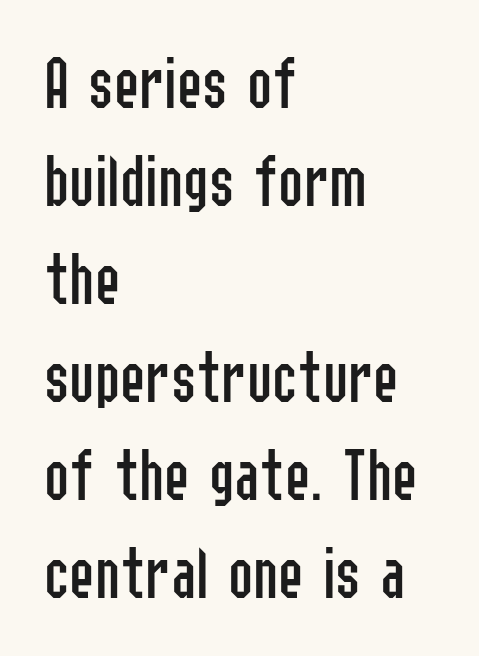
Q: Is the text bold? A: No.
Q: Is the text italic (slanted)? A: No, it is upright.
Q: Is the typeface a serif or a sans-serif typeface? A: Sans-serif.
Q: Is the text underlined? A: No.
Q: How is the paragraph aligned? A: Left-aligned.
Q: Is the spacing between letters normal or unusually wide? A: Normal.
Q: Is the spacing between lines tight, normal or loose? A: Normal.
Q: Width (condensed, normal, or wide)? A: Condensed.
Q: Stroke contrast? A: Low.
Q: x-height? A: Medium.
Q: Monospaced? A: No.
